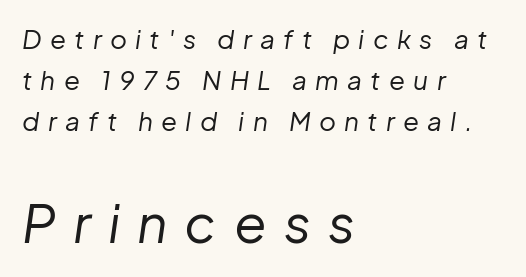
The image shows 53 px regular-weight type, italic (leaning right); set left-aligned, normal line spacing (1.57x), unusually wide letter spacing (+0.32 em), not underlined; the second (bottom) block is 2.04x larger; low stroke contrast and a medium x-height.
